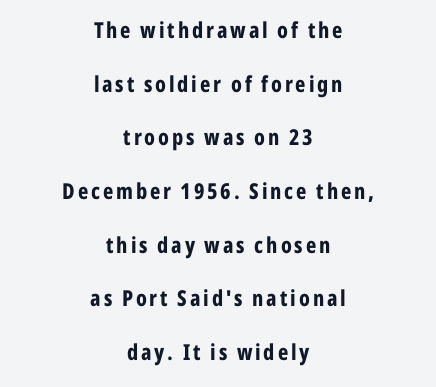
{"italic": "no", "bold": "yes", "underline": "no", "align": "center", "line_spacing": "loose", "line_spacing_ratio": 2.44, "glyph_px": 22}
